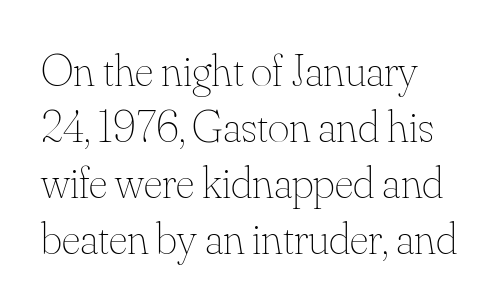
The image shows 46 px thin type, upright; set line spacing 1.22x, normal letter spacing, not underlined; medium stroke contrast and a small x-height.
